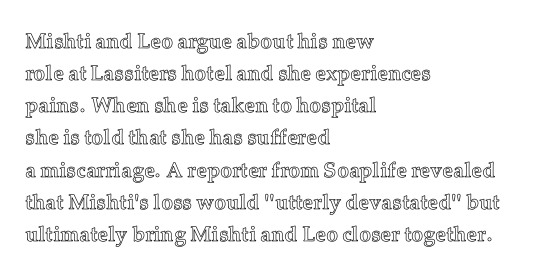
Layout note: lines flush left. The string is rendered with underlining switched off. The line texture is even and compact thanks to regular tracking. A roman cut, with each character standing at attention. The space between consecutive lines is moderate.
